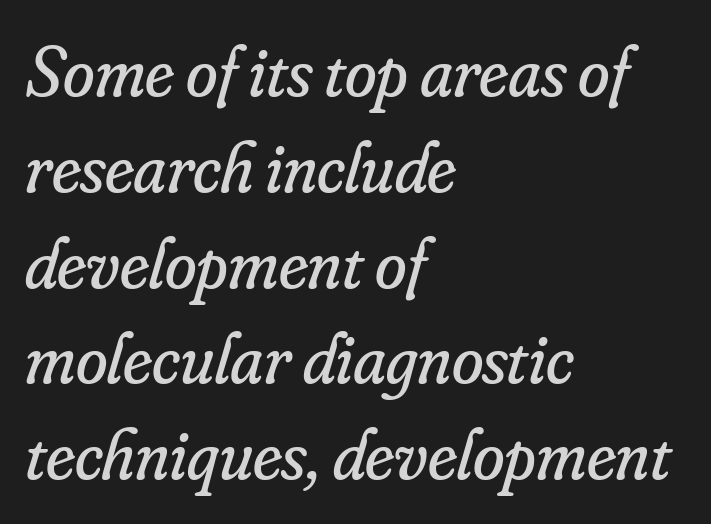
{"serif": "yes", "italic": "yes", "lean": "right", "slant_degrees": 16, "bold": "no", "weight": "regular", "width": "normal", "stroke_contrast": "low", "x_height": "small", "monospaced": "no", "underline": "no", "align": "left", "line_spacing": "normal", "line_spacing_ratio": 1.33, "letter_spacing": "normal", "letter_spacing_em": 0.0, "glyph_px": 72}
